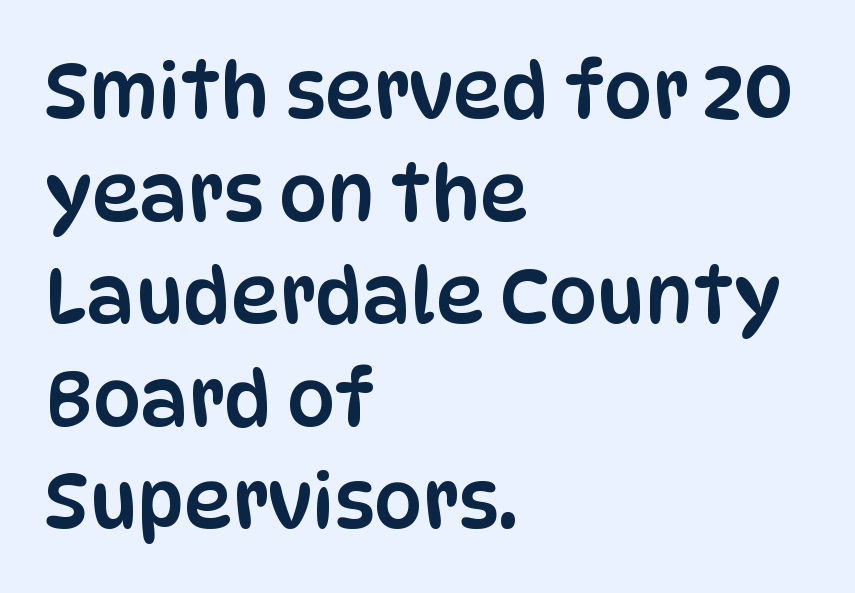
Q: Is the text italic (slanted)? A: No, it is upright.
Q: Is the typeface a serif or a sans-serif typeface? A: Sans-serif.
Q: Is the text underlined? A: No.
Q: How is the paragraph aligned? A: Left-aligned.
Q: Is the spacing between letters normal or unusually wide? A: Normal.
Q: Is the spacing between lines tight, normal or loose? A: Normal.
Q: Width (condensed, normal, or wide)? A: Condensed.
Q: Stroke contrast? A: Low.
Q: x-height? A: Large.
Q: Monospaced? A: No.
